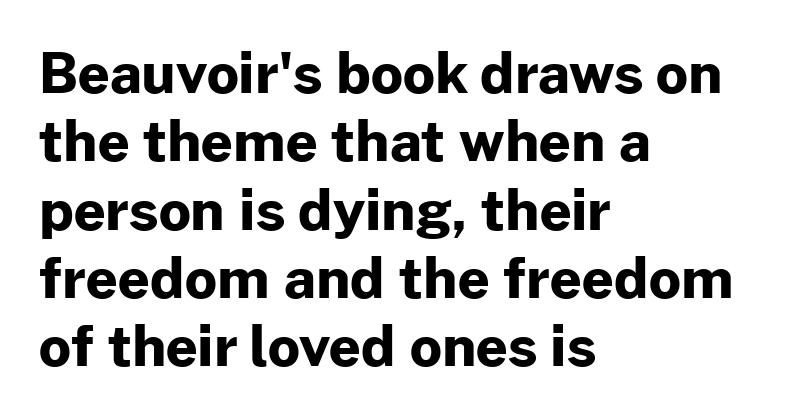
{"serif": "no", "italic": "no", "bold": "yes", "weight": "bold", "width": "normal", "stroke_contrast": "low", "x_height": "medium", "monospaced": "no", "underline": "no", "align": "left", "line_spacing_ratio": 1.22, "letter_spacing": "normal", "letter_spacing_em": 0.0, "glyph_px": 56}
